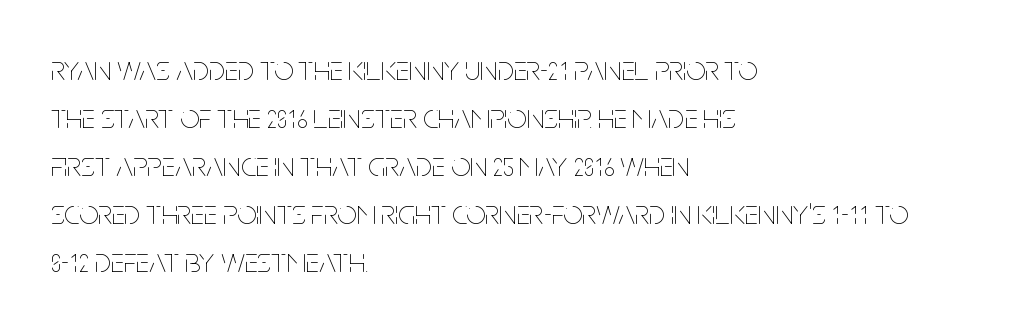
The image shows 34 px thin, condensed type, upright; set left-aligned, normal line spacing (1.41x), normal letter spacing, not underlined; low stroke contrast and a large x-height.
